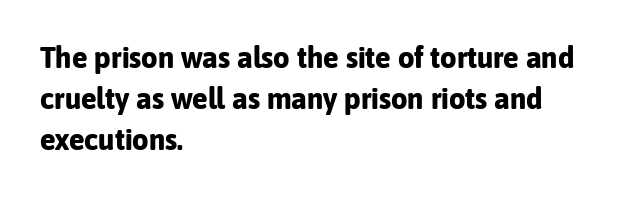
Observe the absence of serifs on each vertical stroke in this sample. These lines are rendered in a variable-pitch font. Quick note: not italic, upright. A dark, heavy texture on the line: the type is bold.
